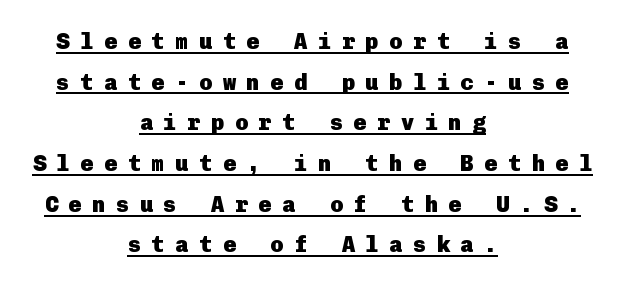
Q: Is the text bold? A: Yes.
Q: Is the text italic (slanted)? A: No, it is upright.
Q: Is the text underlined? A: Yes.
Q: How is the paragraph aligned? A: Centered.
Q: Is the spacing between letters normal or unusually wide? A: Unusually wide.
